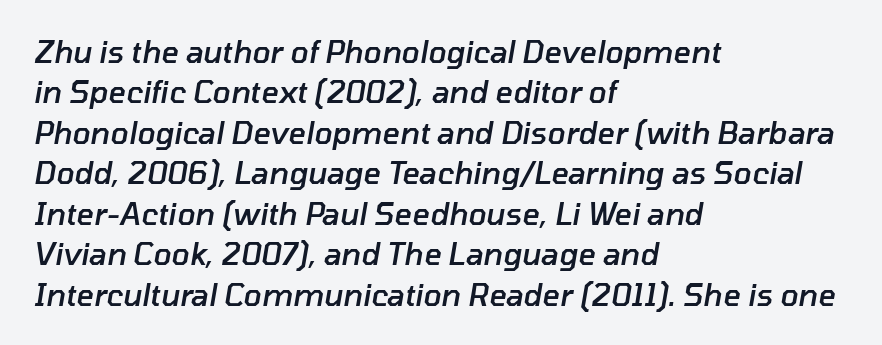
{"italic": "yes", "lean": "right", "slant_degrees": 10, "bold": "semi", "weight": "semibold", "width": "normal", "stroke_contrast": "low", "x_height": "medium", "monospaced": "no", "underline": "no", "align": "left", "line_spacing": "normal", "line_spacing_ratio": 1.35, "letter_spacing": "normal", "letter_spacing_em": 0.0, "glyph_px": 30}
